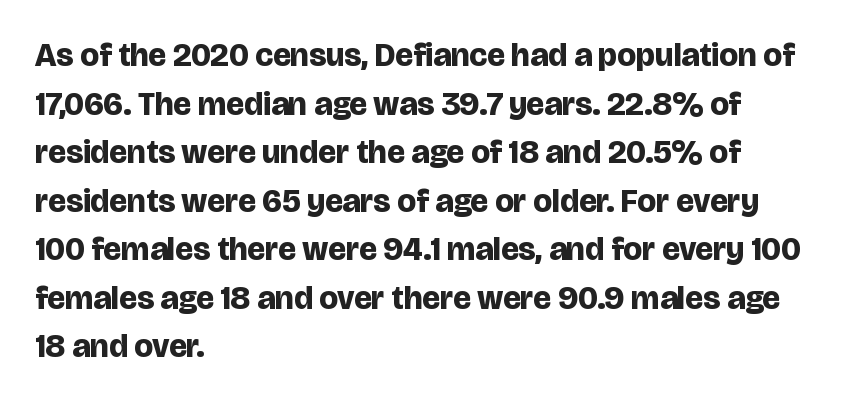
Standard letterfit; no display-style spreading of the glyphs. The passage shown is typeset with a sans-serif family. Is the type bold? Yes — the strokes are clearly thick and heavy. Looks like regular typesetting: each glyph gets only the width it needs.
